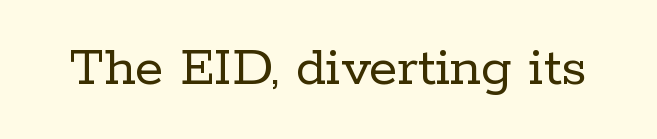
The image shows 58 px regular-weight serif type, upright; set normal letter spacing, not underlined; low stroke contrast and a medium x-height.
